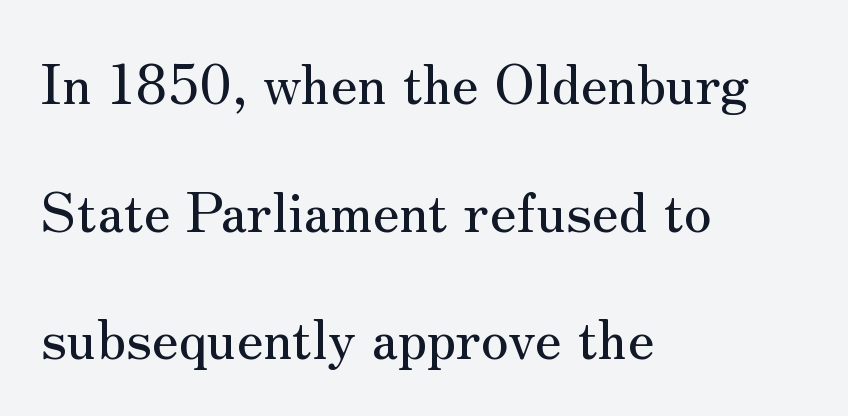
A roman cut, with each character standing at attention. Compared with a centered layout, this one pins lines to the left instead. Each letter's strokes conclude with small projecting serifs. Think of a printed novel: that variable character pitch is what you see here.
